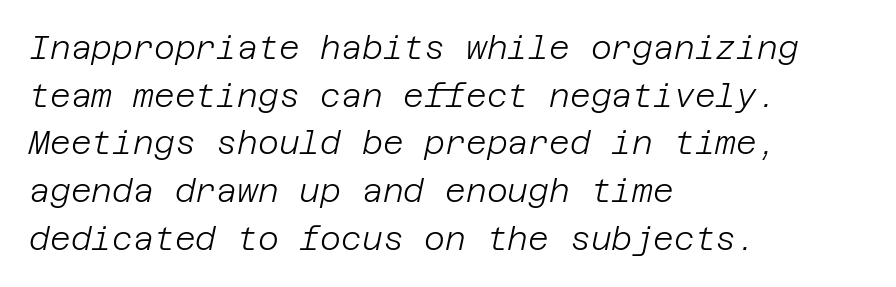
{"italic": "yes", "lean": "right", "slant_degrees": 12, "bold": "no", "weight": "light", "width": "normal", "stroke_contrast": "low", "x_height": "large", "underline": "no", "align": "left", "line_spacing": "normal", "line_spacing_ratio": 1.49, "letter_spacing": "normal", "letter_spacing_em": 0.0, "glyph_px": 32}
